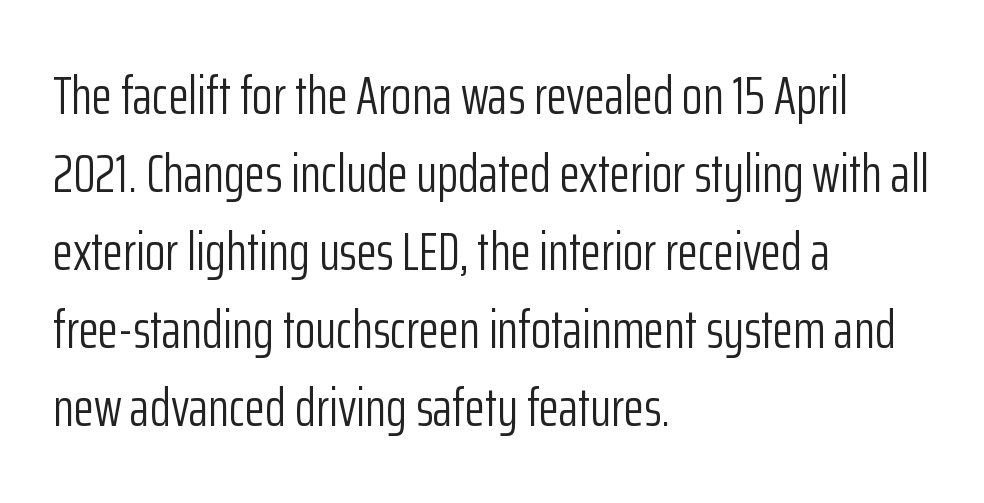
{"serif": "no", "italic": "no", "bold": "no", "weight": "light", "width": "condensed", "stroke_contrast": "low", "x_height": "medium", "monospaced": "no", "underline": "no", "align": "left", "line_spacing": "normal", "line_spacing_ratio": 1.47, "letter_spacing": "normal", "letter_spacing_em": 0.0, "glyph_px": 53}
